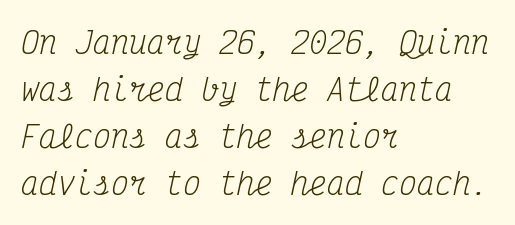
Line spacing here is normal. Notice how the passage keeps a crisp vertical edge on the left only. Underlining? Definitely not there. This rendering leaves character spacing at its baseline value.
